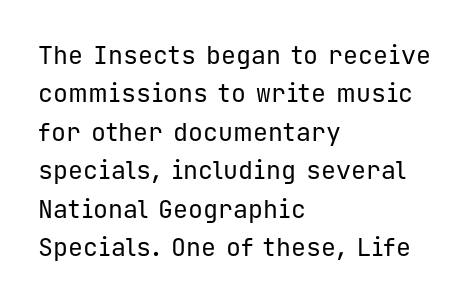
Q: Is the text bold? A: No.
Q: Is the text italic (slanted)? A: No, it is upright.
Q: Is the text underlined? A: No.
Q: How is the paragraph aligned? A: Left-aligned.
Q: Is the spacing between letters normal or unusually wide? A: Normal.
Q: Is the spacing between lines tight, normal or loose? A: Normal.
